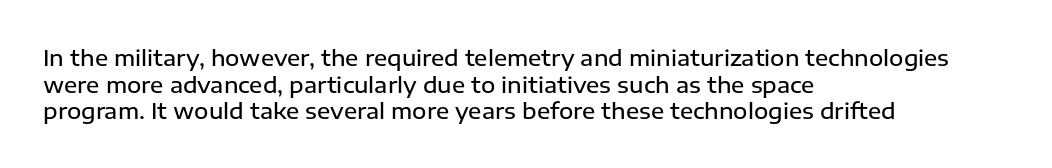
Q: Is the text bold? A: Semi-bold.
Q: Is the text italic (slanted)? A: No, it is upright.
Q: Is the text underlined? A: No.
Q: How is the paragraph aligned? A: Left-aligned.
Q: Is the spacing between letters normal or unusually wide? A: Normal.
